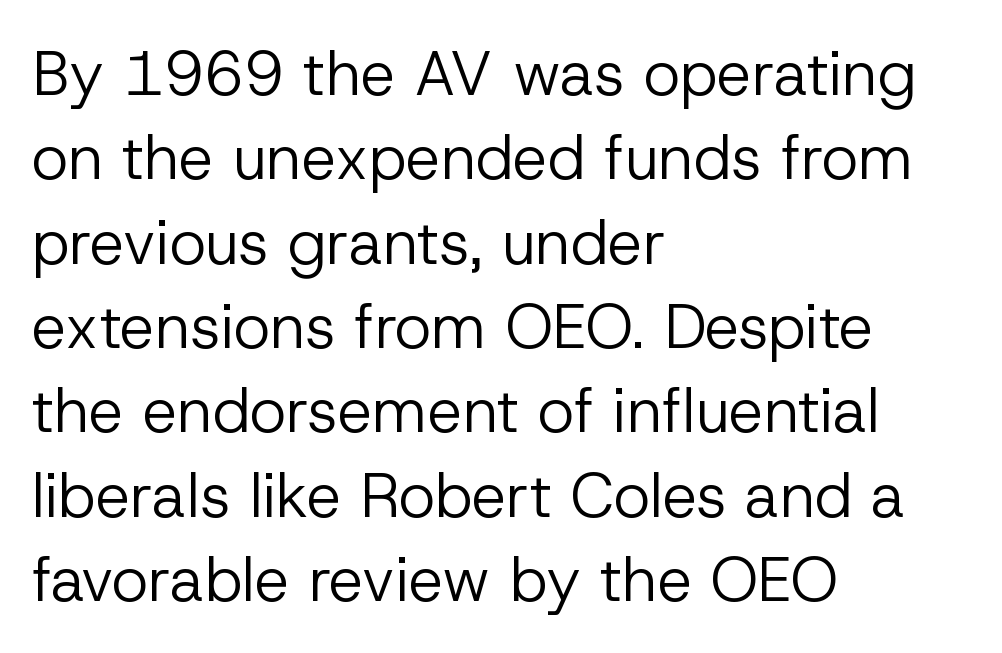
{"serif": "no", "italic": "no", "bold": "no", "weight": "regular", "width": "normal", "stroke_contrast": "low", "x_height": "medium", "monospaced": "no", "underline": "no", "align": "left", "line_spacing": "normal", "line_spacing_ratio": 1.36, "letter_spacing": "normal", "letter_spacing_em": 0.0, "glyph_px": 62}
